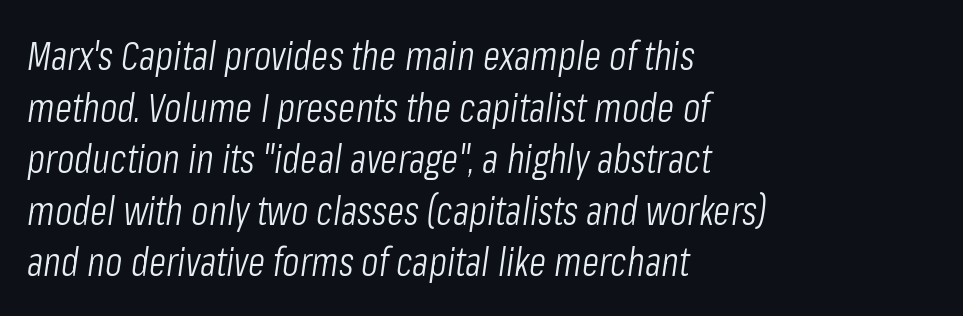
The image shows 40 px light, condensed type, italic (leaning right); set left-aligned, normal line spacing (1.29x), normal letter spacing, not underlined; low stroke contrast and a medium x-height.
